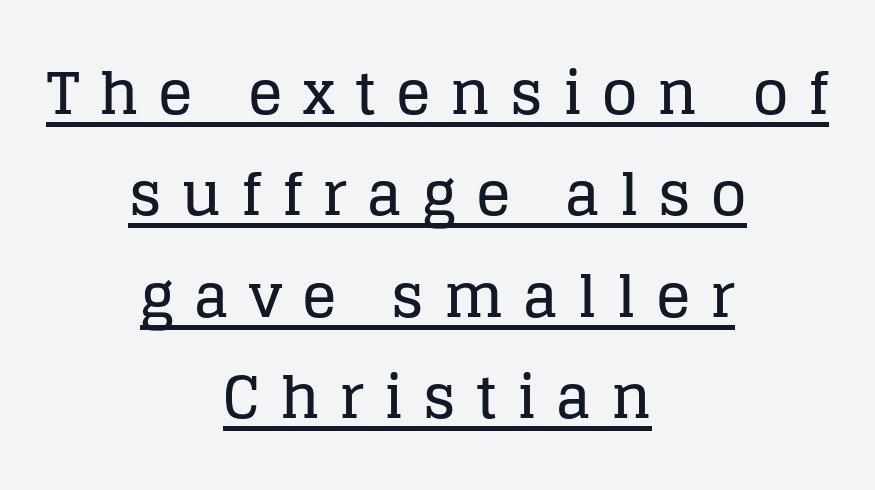
{"serif": "yes", "italic": "no", "width": "normal", "stroke_contrast": "low", "x_height": "large", "monospaced": "no", "underline": "yes", "align": "center", "line_spacing_ratio": 1.75, "letter_spacing": "wide", "letter_spacing_em": 0.34, "glyph_px": 58}
